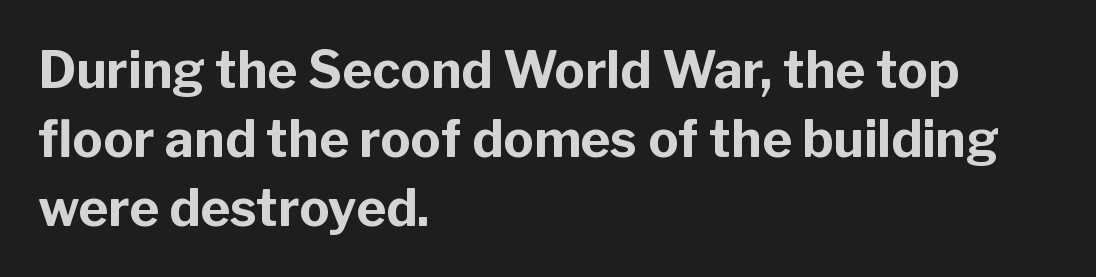
The image shows 51 px bold sans-serif type, upright; set left-aligned, normal line spacing (1.35x), normal letter spacing, not underlined; low stroke contrast and a medium x-height.
